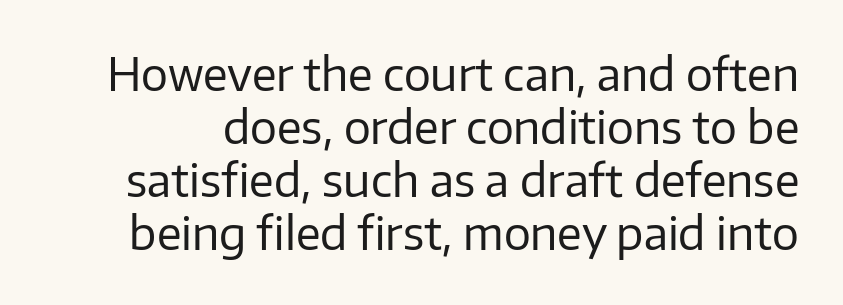
The image shows 45 px regular-weight sans-serif type, upright; set line spacing 1.18x, normal letter spacing, not underlined; low stroke contrast and a medium x-height.
